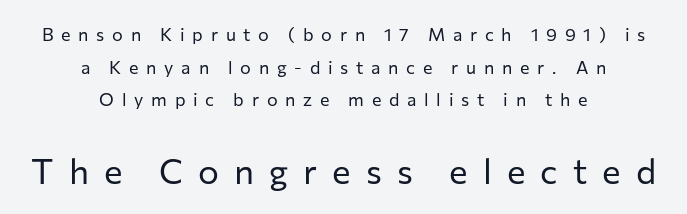
The image shows 35 px regular-weight sans-serif type, upright; set centered, line spacing 1.81x, unusually wide letter spacing (+0.43 em), not underlined; the second (bottom) block is 1.94x larger; low stroke contrast and a medium x-height.
